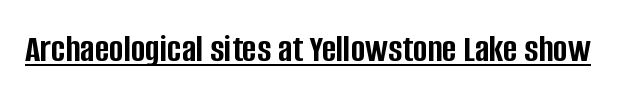
Heavy, bold letterforms. The face used here appears with an underline applied. Students, note that the glyphs here touch the page at normal intervals. A roman cut, with each character standing at attention.
